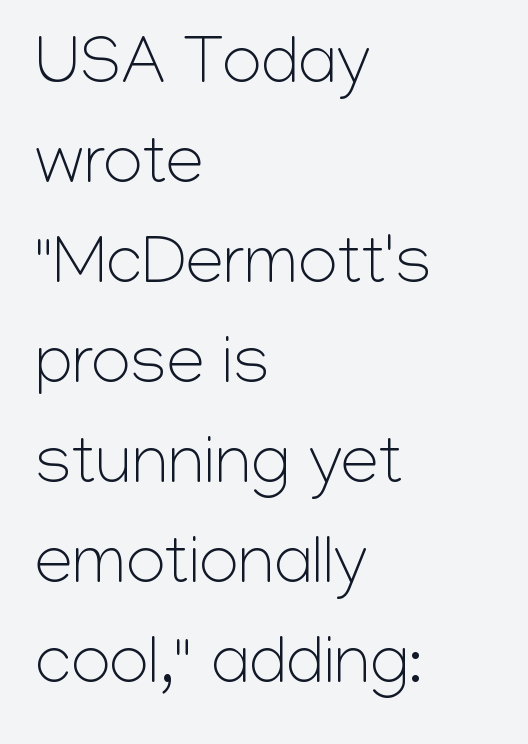
The image shows 68 px light sans-serif type, upright; set left-aligned, normal line spacing (1.47x), normal letter spacing, not underlined; low stroke contrast and a medium x-height.
